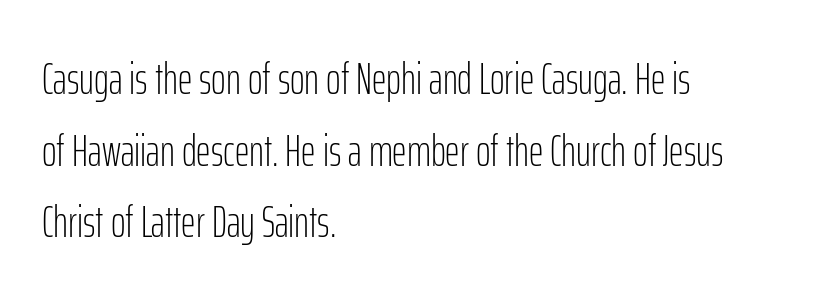
Q: Is the text bold? A: No.
Q: Is the text italic (slanted)? A: No, it is upright.
Q: Is the typeface a serif or a sans-serif typeface? A: Sans-serif.
Q: Is the text underlined? A: No.
Q: How is the paragraph aligned? A: Left-aligned.
Q: Is the spacing between letters normal or unusually wide? A: Normal.
Q: Is the spacing between lines tight, normal or loose? A: Normal.
Q: Width (condensed, normal, or wide)? A: Condensed.
Q: Stroke contrast? A: Low.
Q: x-height? A: Medium.
Q: Monospaced? A: No.
